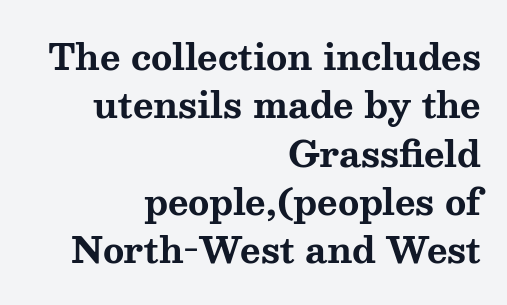
The image shows 35 px bold, wide serif type, upright; set right-aligned, normal line spacing (1.38x), normal letter spacing, not underlined; medium stroke contrast and a medium x-height.
